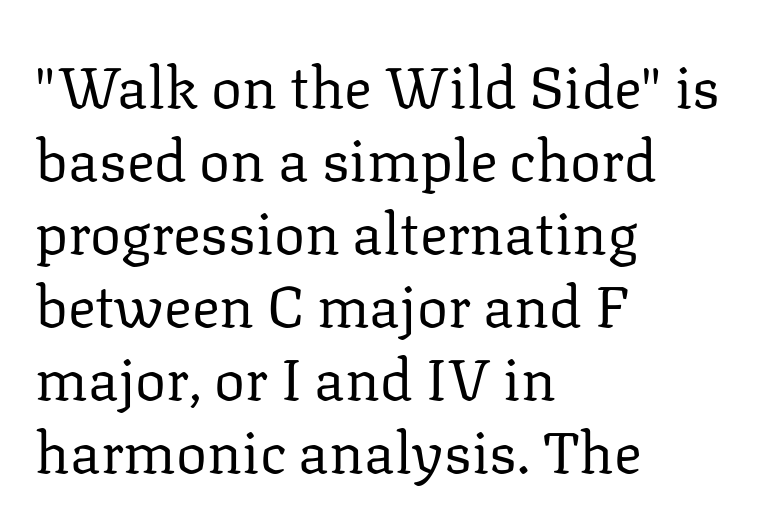
{"serif": "yes", "italic": "no", "bold": "no", "weight": "regular", "width": "normal", "stroke_contrast": "low", "x_height": "medium", "monospaced": "no", "underline": "no", "align": "left", "line_spacing": "normal", "line_spacing_ratio": 1.26, "letter_spacing": "normal", "letter_spacing_em": 0.0, "glyph_px": 58}
